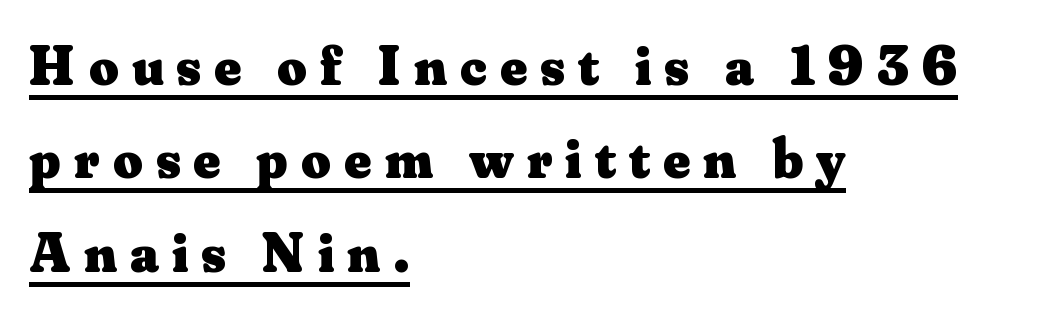
Q: Is the text bold? A: Yes.
Q: Is the text italic (slanted)? A: No, it is upright.
Q: Is the typeface a serif or a sans-serif typeface? A: Serif.
Q: Is the text underlined? A: Yes.
Q: How is the paragraph aligned? A: Left-aligned.
Q: Is the spacing between letters normal or unusually wide? A: Unusually wide.
Q: Is the spacing between lines tight, normal or loose? A: Normal.
Q: Width (condensed, normal, or wide)? A: Normal.
Q: Stroke contrast? A: Medium.
Q: x-height? A: Small.
Q: Monospaced? A: No.
